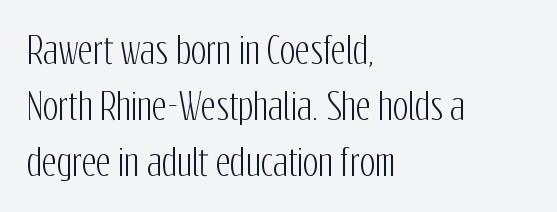
Q: Is the text italic (slanted)? A: No, it is upright.
Q: Is the typeface a serif or a sans-serif typeface? A: Sans-serif.
Q: Is the text underlined? A: No.
Q: How is the paragraph aligned? A: Left-aligned.
Q: Is the spacing between letters normal or unusually wide? A: Normal.
Q: Is the spacing between lines tight, normal or loose? A: Normal.
Q: Width (condensed, normal, or wide)? A: Condensed.
Q: Stroke contrast? A: Low.
Q: x-height? A: Medium.
Q: Monospaced? A: No.
